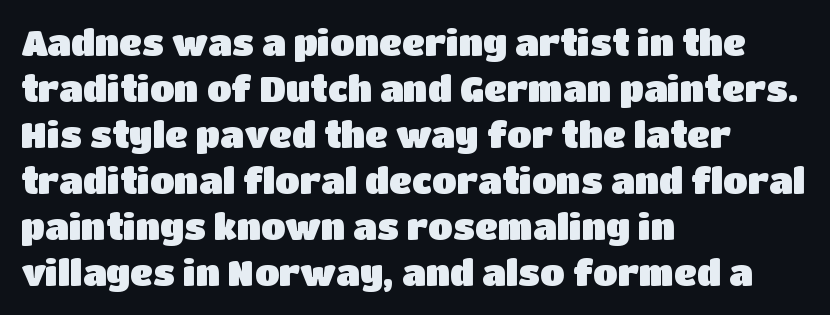
{"serif": "no", "italic": "no", "width": "normal", "stroke_contrast": "low", "x_height": "large", "monospaced": "no", "underline": "no", "align": "left", "line_spacing": "normal", "line_spacing_ratio": 1.28, "letter_spacing": "normal", "letter_spacing_em": 0.0, "glyph_px": 36}
